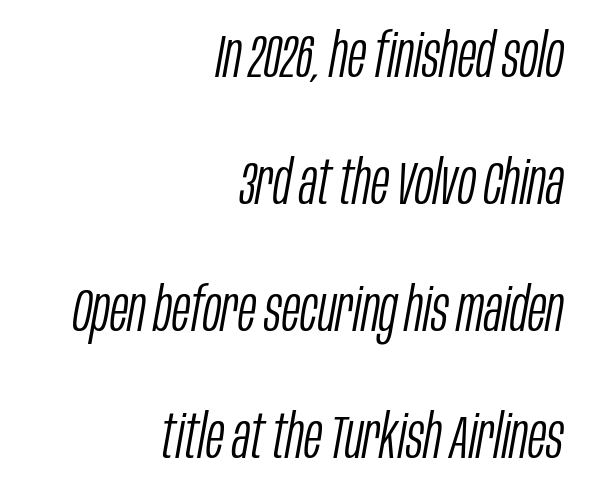
{"italic": "yes", "lean": "right", "slant_degrees": 10, "bold": "no", "weight": "light", "width": "condensed", "stroke_contrast": "low", "x_height": "large", "monospaced": "no", "underline": "no", "align": "right", "line_spacing": "loose", "line_spacing_ratio": 2.08, "letter_spacing": "normal", "letter_spacing_em": 0.0, "glyph_px": 61}
